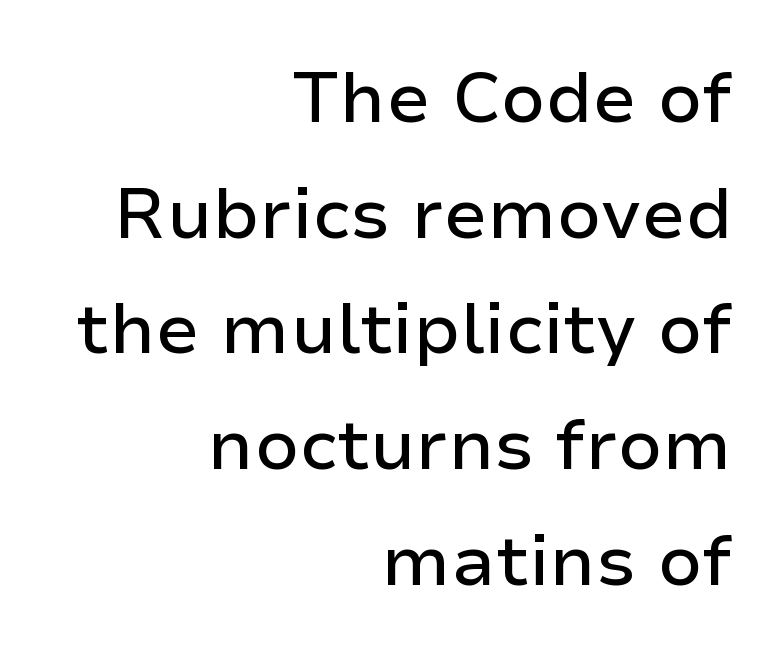
This sample has the flowing, uneven cadence of proportional lettering. The ragged edge is on the left, which tells us the setting is flush right. The typography opts for an upright posture over an oblique one. Any mark beneath the type? The region is blank. No extra tracking has been applied to these lines. Is there much room between lines? A standard amount, neither cramped nor airy.
